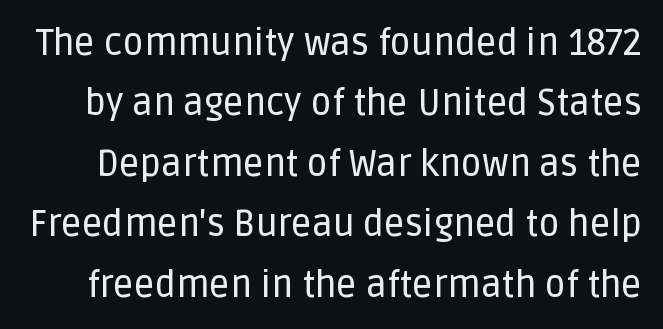
The image shows 36 px sans-serif type, upright; set normal line spacing (1.68x), normal letter spacing, not underlined; low stroke contrast and a large x-height.
